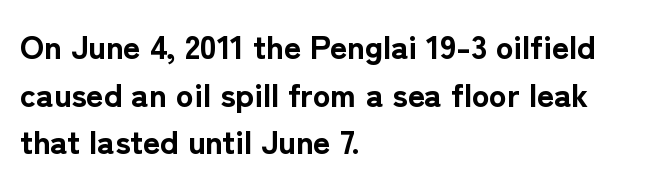
{"serif": "no", "italic": "no", "bold": "yes", "weight": "bold", "width": "normal", "stroke_contrast": "low", "x_height": "medium", "monospaced": "no", "underline": "no", "align": "left", "line_spacing": "normal", "line_spacing_ratio": 1.44, "letter_spacing": "normal", "letter_spacing_em": 0.0, "glyph_px": 33}
